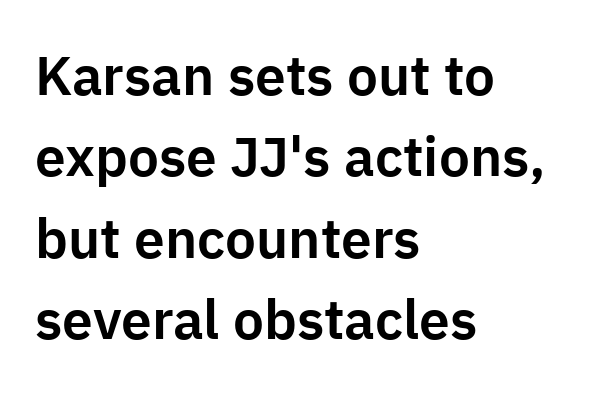
The specimen reads as upright at a glance. Note the varied advance widths — an 'i' is clearly narrower than an 'm'. All the whitespace from short lines collects on the right. The passage shown is not underscored anywhere. Nothing sits at the stroke ends, so this counts as sans-serif.
